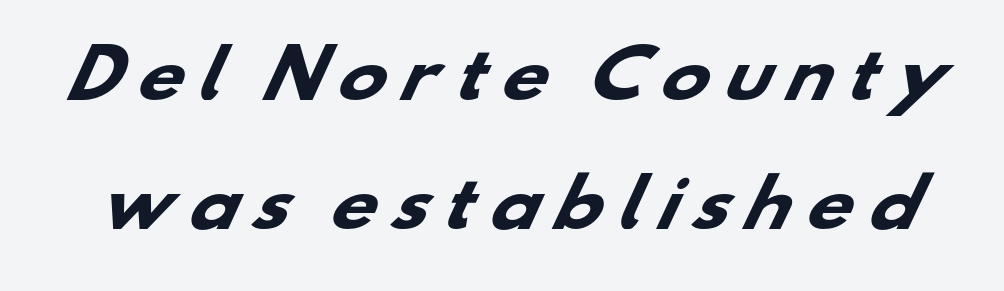
Q: Is the text bold? A: Yes.
Q: Is the typeface a serif or a sans-serif typeface? A: Sans-serif.
Q: Is the text underlined? A: No.
Q: Is the spacing between letters normal or unusually wide? A: Unusually wide.
Q: Is the spacing between lines tight, normal or loose? A: Loose.
Q: Width (condensed, normal, or wide)? A: Wide.
Q: Stroke contrast? A: Low.
Q: x-height? A: Small.
Q: Monospaced? A: No.
